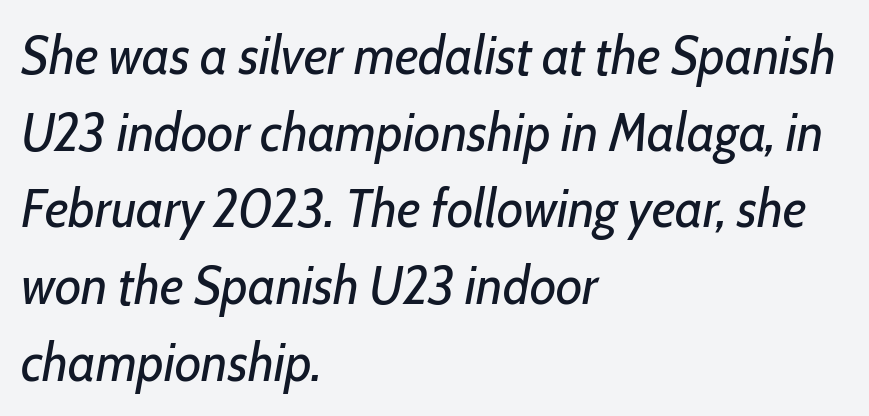
{"italic": "yes", "lean": "right", "slant_degrees": 10, "bold": "no", "weight": "regular", "width": "condensed", "stroke_contrast": "low", "x_height": "medium", "monospaced": "no", "underline": "no", "align": "left", "line_spacing": "normal", "line_spacing_ratio": 1.42, "letter_spacing": "normal", "letter_spacing_em": 0.0, "glyph_px": 54}
